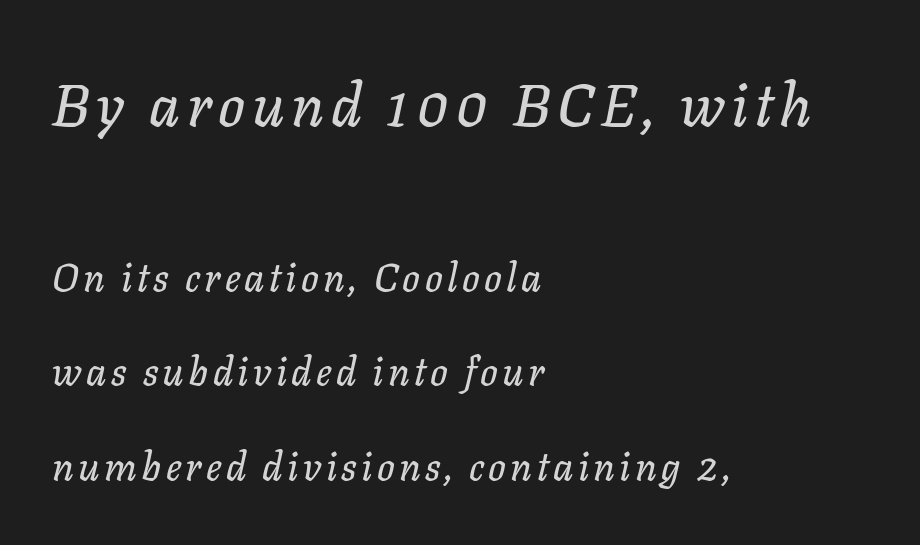
Q: Is the text italic (slanted)? A: Yes, it leans right by about 11 degrees.
Q: Is the text underlined? A: No.
Q: How is the paragraph aligned? A: Left-aligned.
Q: Is the spacing between lines tight, normal or loose? A: Loose.
Q: Which block of text is set in a larger size, the first (top) or the second (bottom)? A: The first (top) one.
Q: Width (condensed, normal, or wide)? A: Normal.
Q: Stroke contrast? A: Low.
Q: x-height? A: Medium.
Q: Monospaced? A: No.
